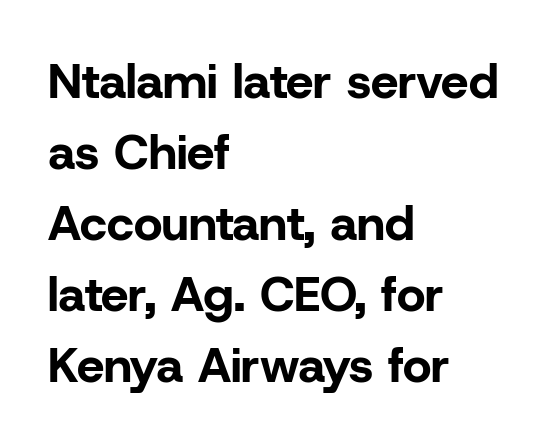
The image shows 49 px bold sans-serif type, upright; set left-aligned, normal line spacing (1.45x), normal letter spacing, not underlined; low stroke contrast and a medium x-height.
